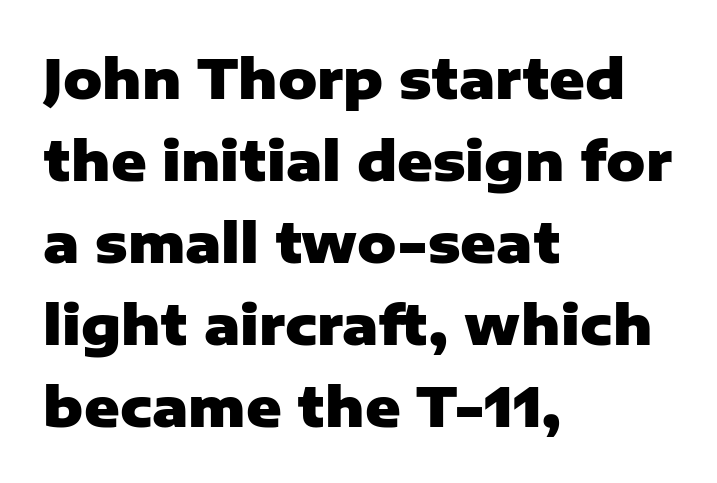
Q: Is the text bold? A: Yes.
Q: Is the text italic (slanted)? A: No, it is upright.
Q: Is the typeface a serif or a sans-serif typeface? A: Sans-serif.
Q: Is the text underlined? A: No.
Q: How is the paragraph aligned? A: Left-aligned.
Q: Is the spacing between letters normal or unusually wide? A: Normal.
Q: Is the spacing between lines tight, normal or loose? A: Normal.
Q: Width (condensed, normal, or wide)? A: Normal.
Q: Stroke contrast? A: Low.
Q: x-height? A: Medium.
Q: Monospaced? A: No.
